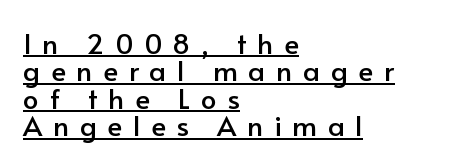
{"serif": "no", "italic": "no", "width": "normal", "stroke_contrast": "low", "x_height": "small", "monospaced": "no", "underline": "yes", "align": "left", "line_spacing": "tight", "line_spacing_ratio": 0.98, "letter_spacing": "wide", "letter_spacing_em": 0.38, "glyph_px": 28}
